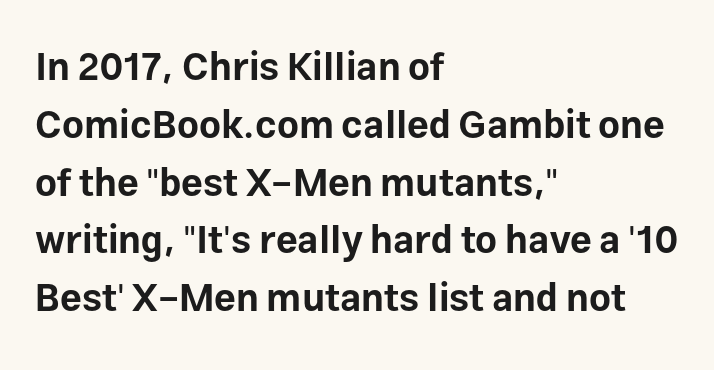
The image shows 38 px bold sans-serif type, upright; set left-aligned, normal line spacing (1.52x), normal letter spacing, not underlined; low stroke contrast and a medium x-height.
